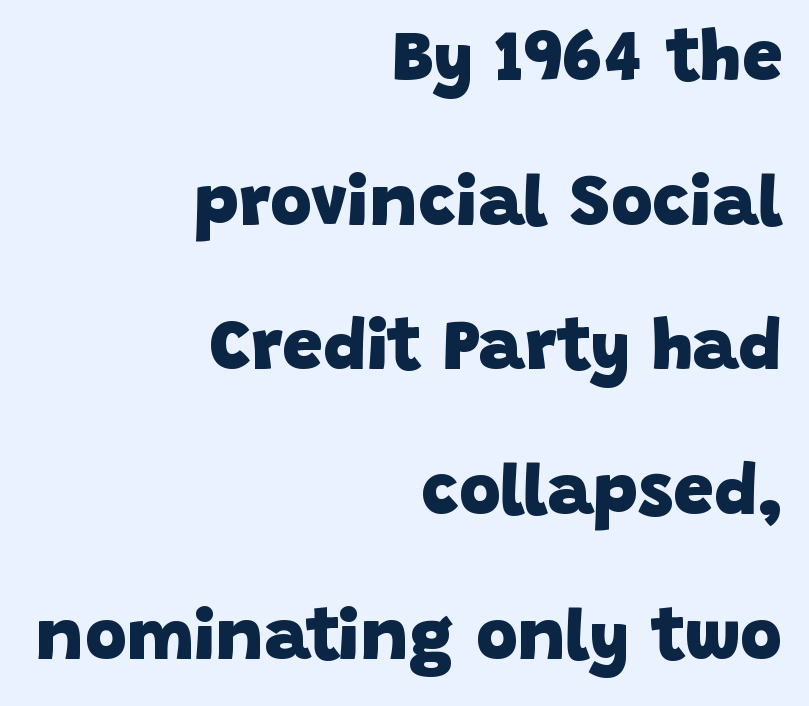
{"serif": "no", "bold": "yes", "weight": "heavy", "width": "normal", "stroke_contrast": "low", "x_height": "large", "monospaced": "no", "underline": "no", "align": "right", "line_spacing": "loose", "line_spacing_ratio": 2.01, "letter_spacing": "normal", "letter_spacing_em": 0.0, "glyph_px": 72}
